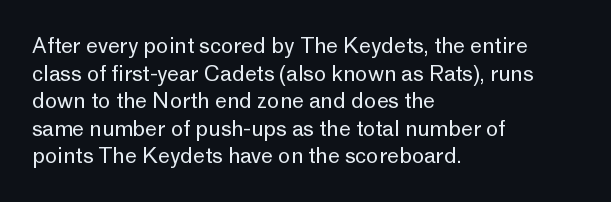
{"italic": "no", "bold": "no", "underline": "no", "align": "left", "line_spacing": "normal", "line_spacing_ratio": 1.31, "letter_spacing": "normal", "letter_spacing_em": 0.0, "glyph_px": 21}
